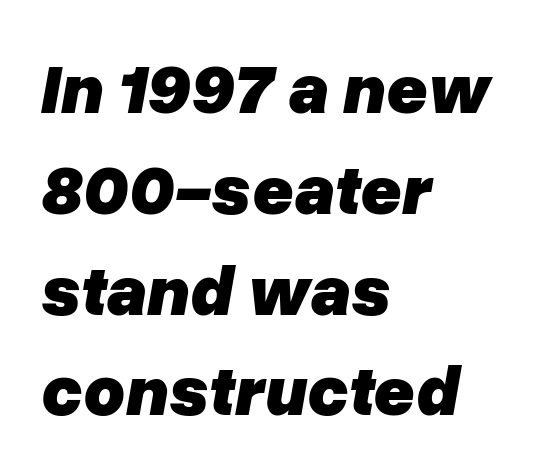
These lines sit exactly where default settings would place them. No word sits above an underline. Words appear dense and cohesive because spacing is normal. These lines are set flush left with a ragged right edge. Is this a fixed-width face? No — the glyphs have proportional, varying widths.
